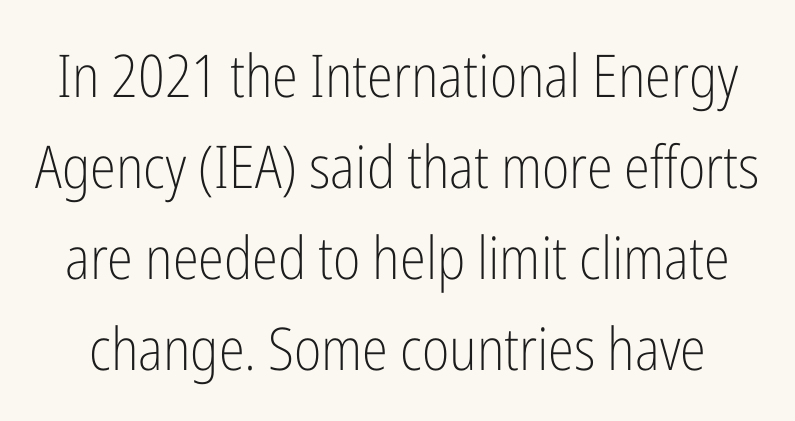
{"serif": "no", "italic": "no", "bold": "no", "weight": "light", "width": "condensed", "stroke_contrast": "low", "x_height": "medium", "monospaced": "no", "underline": "no", "line_spacing": "normal", "line_spacing_ratio": 1.54, "letter_spacing": "normal", "letter_spacing_em": 0.0, "glyph_px": 59}
